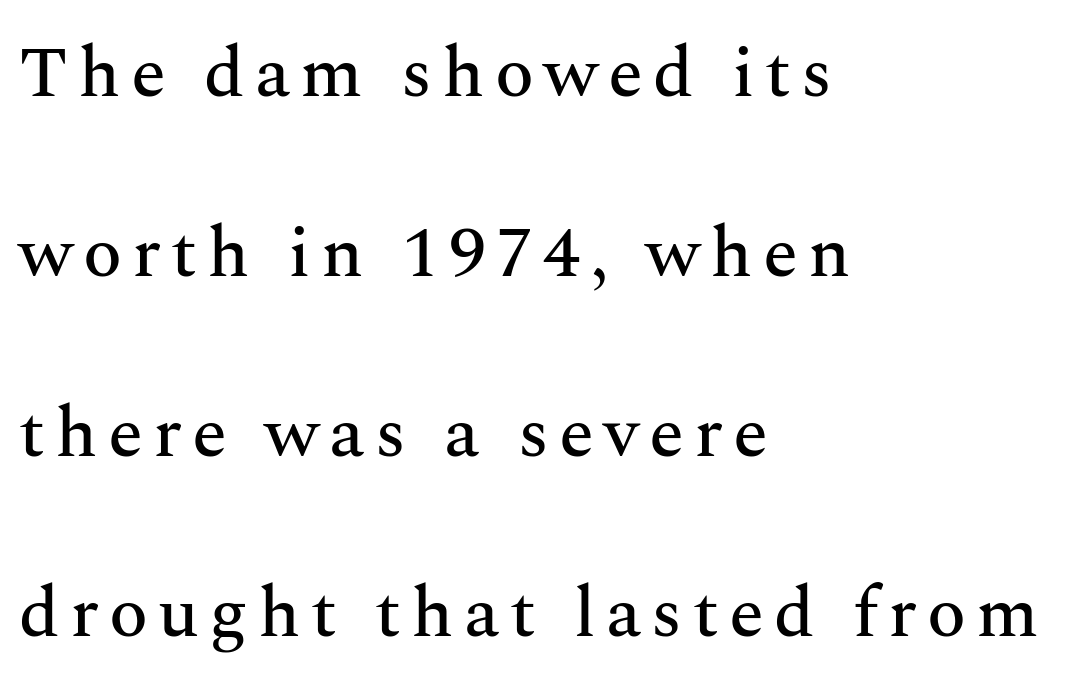
{"serif": "yes", "italic": "no", "width": "normal", "stroke_contrast": "medium", "x_height": "medium", "monospaced": "no", "underline": "no", "align": "left", "line_spacing": "loose", "line_spacing_ratio": 2.5, "glyph_px": 72}
